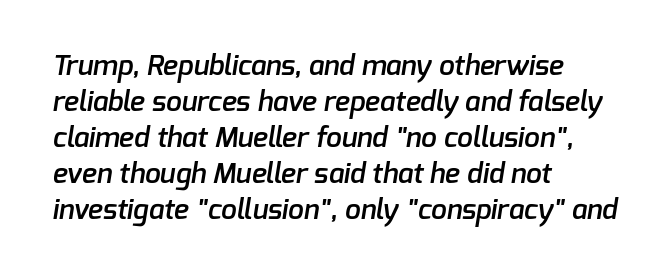
Q: Is the text bold? A: Semi-bold.
Q: Is the typeface a serif or a sans-serif typeface? A: Sans-serif.
Q: Is the text underlined? A: No.
Q: How is the paragraph aligned? A: Left-aligned.
Q: Is the spacing between letters normal or unusually wide? A: Normal.
Q: Is the spacing between lines tight, normal or loose? A: Normal.
Q: Width (condensed, normal, or wide)? A: Normal.
Q: Stroke contrast? A: Low.
Q: x-height? A: Medium.
Q: Monospaced? A: No.
